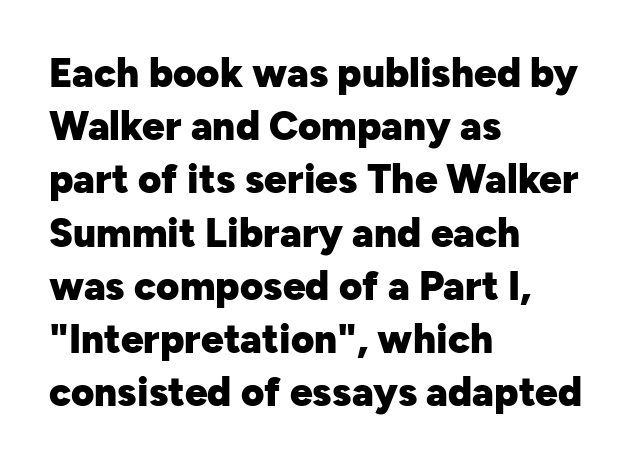
The line texture is even and compact thanks to regular tracking. In terms of weight, the rendering is a true, heavy bold. Proportional: the letters do not fall into vertical columns. Honestly, the row spacing looks completely unremarkable. The lettering holds an erect, upright posture throughout.
